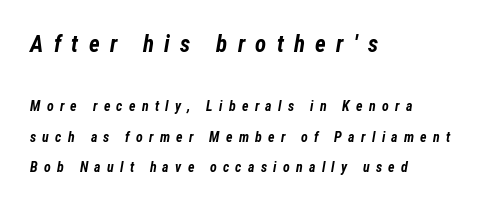
The face used here has the dense, thick strokes of a bold. Does the lettering tilt? It does — this is italic. The designer gave the opening block more size than the closing block. The glyphs are unaccompanied by any horizontal stroke below them. Left-aligned paragraph, ragged on the right.
